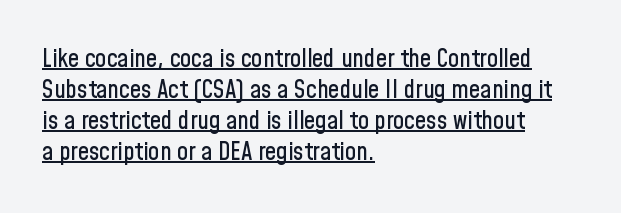
The image shows 25 px text type, upright; set left-aligned, line spacing 1.24x, normal letter spacing, underlined.
